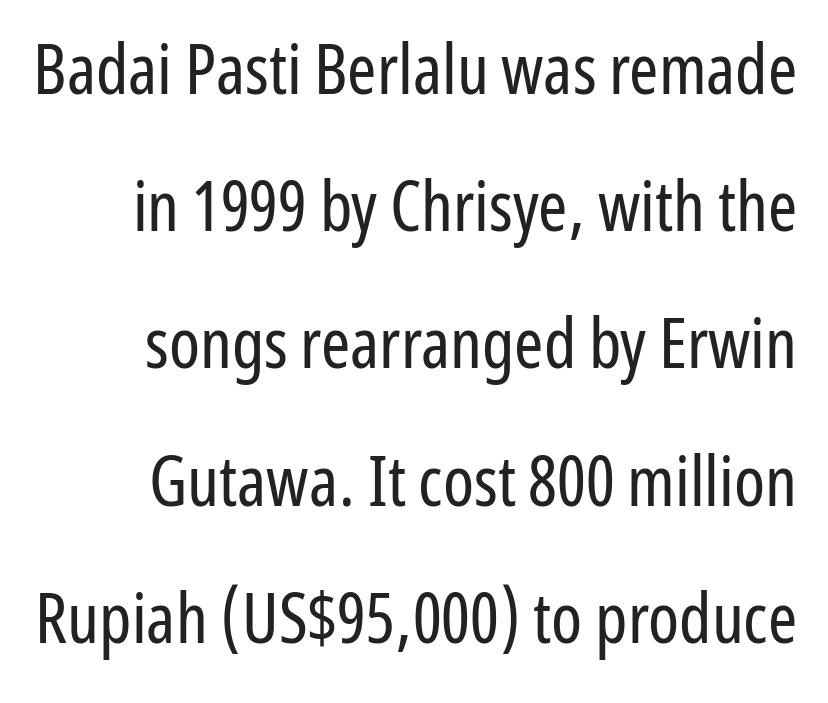
{"serif": "no", "italic": "no", "bold": "no", "weight": "regular", "width": "condensed", "stroke_contrast": "low", "x_height": "medium", "monospaced": "no", "underline": "no", "line_spacing": "loose", "line_spacing_ratio": 1.96, "letter_spacing": "normal", "letter_spacing_em": 0.0, "glyph_px": 70}
